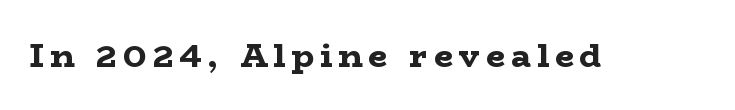
Q: Is the text bold? A: Yes.
Q: Is the text italic (slanted)? A: No, it is upright.
Q: Is the typeface a serif or a sans-serif typeface? A: Serif.
Q: Is the text underlined? A: No.
Q: Width (condensed, normal, or wide)? A: Wide.
Q: Stroke contrast? A: Low.
Q: x-height? A: Medium.
Q: Monospaced? A: No.
